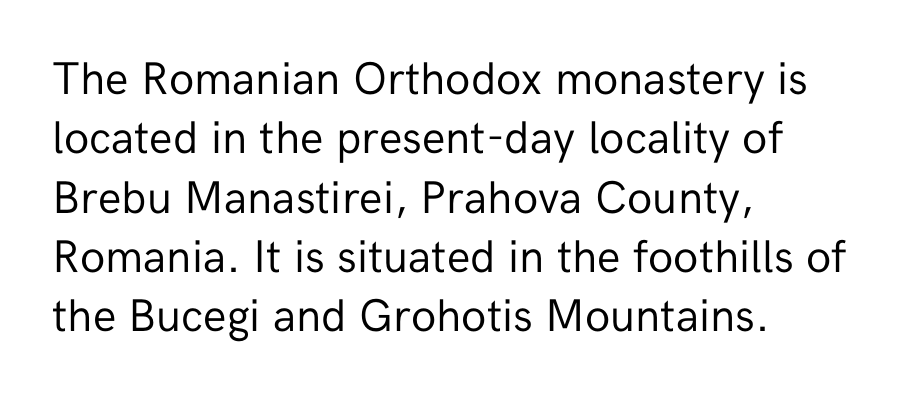
The image shows 46 px regular-weight sans-serif type, upright; set left-aligned, normal line spacing (1.29x), normal letter spacing, not underlined; low stroke contrast and a medium x-height.
